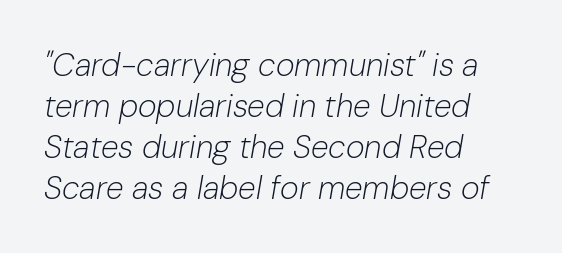
{"italic": "yes", "lean": "right", "slant_degrees": 10, "bold": "no", "weight": "light", "width": "normal", "stroke_contrast": "low", "x_height": "medium", "monospaced": "no", "underline": "no", "align": "left", "line_spacing": "normal", "line_spacing_ratio": 1.28, "letter_spacing": "normal", "letter_spacing_em": 0.0, "glyph_px": 32}
